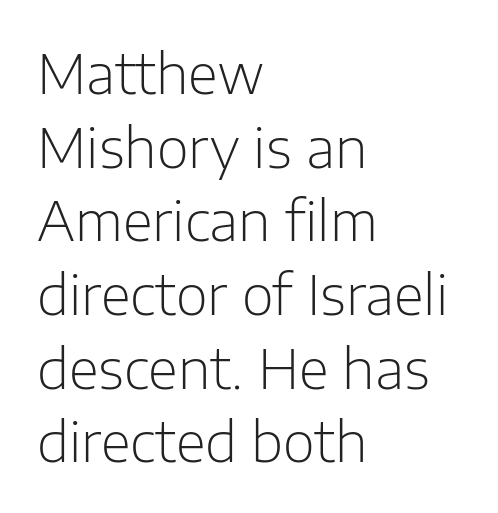
{"serif": "no", "italic": "no", "bold": "no", "weight": "light", "width": "normal", "stroke_contrast": "low", "x_height": "medium", "monospaced": "no", "underline": "no", "align": "left", "line_spacing": "normal", "line_spacing_ratio": 1.34, "letter_spacing": "normal", "letter_spacing_em": 0.0, "glyph_px": 55}
